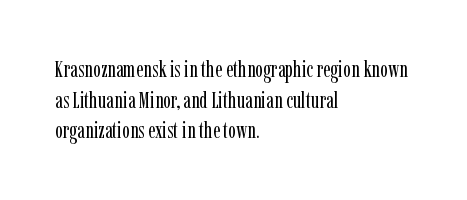
Q: Is the text bold? A: No.
Q: Is the text italic (slanted)? A: No, it is upright.
Q: Is the text underlined? A: No.
Q: How is the paragraph aligned? A: Left-aligned.
Q: Is the spacing between letters normal or unusually wide? A: Normal.
Q: Is the spacing between lines tight, normal or loose? A: Normal.
